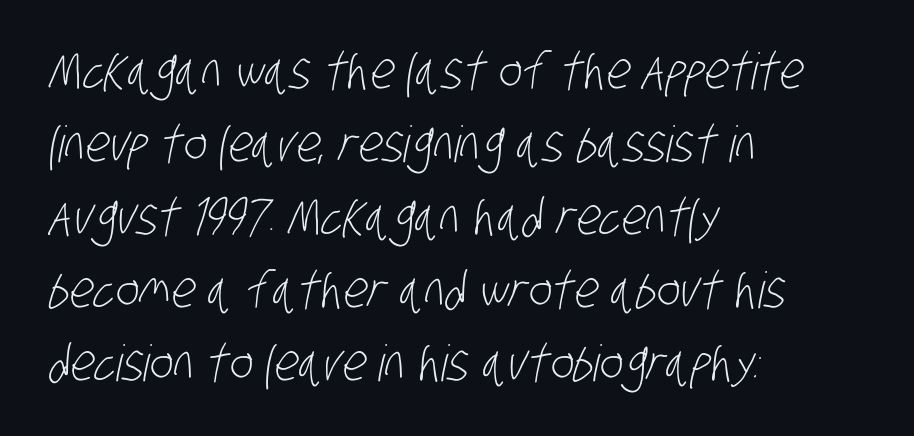
Any mark beneath the type? The region is blank. Each letter's strokes conclude bluntly, with no projecting serifs. Regarding leading, the lines here are spaced in the standard way. These lines stack with their left ends in a neat column.
